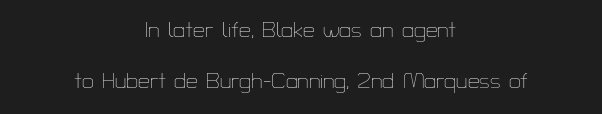
{"italic": "no", "bold": "no", "underline": "no", "align": "center", "line_spacing": "loose", "line_spacing_ratio": 2.45, "letter_spacing": "normal", "letter_spacing_em": 0.0, "glyph_px": 21}
